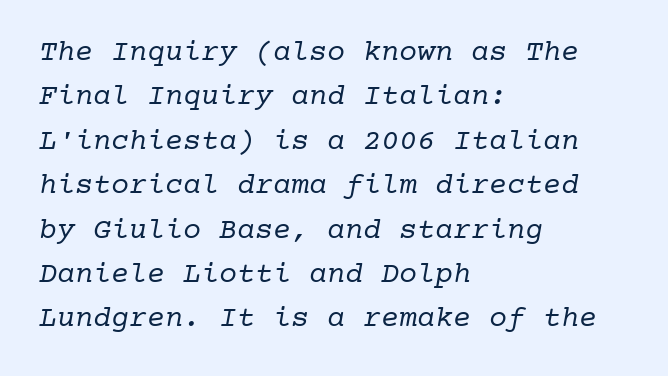
The paragraph shown leans on its left margin. Does extra space separate the letters? No, they use regular spacing. Fixed-width glyphs throughout — classic coding-font behaviour. Bare-footed words on every line. Stroke thickness stays within the range of a standard reading face or lighter.
